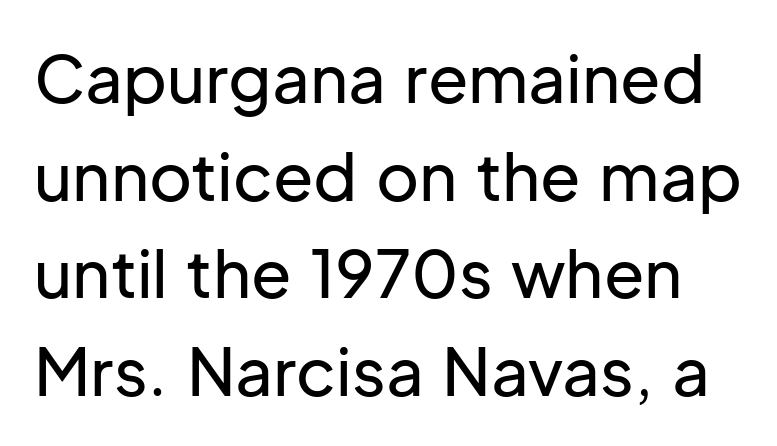
The image shows 66 px sans-serif type, upright; set normal line spacing (1.48x), normal letter spacing, not underlined; low stroke contrast and a medium x-height.
